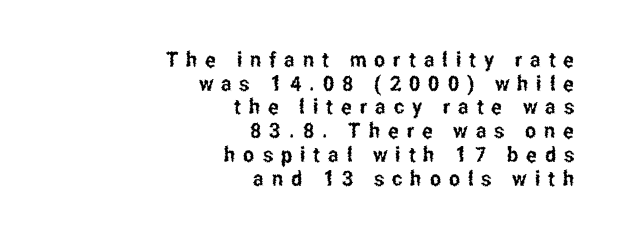
Quick note: not italic, upright. The compositor pushed each line to the right boundary. How would I describe the line gaps? Narrow and economical. Nobody drew a line under any word here. The letterforms stand isolated, each surrounded by extra space.
